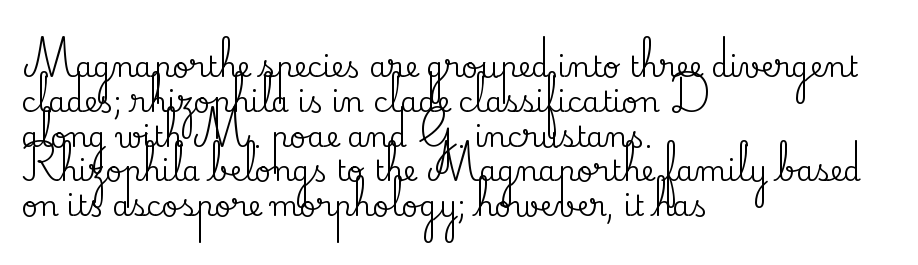
Q: Is the text italic (slanted)? A: No, it is upright.
Q: Is the typeface a serif or a sans-serif typeface? A: Serif.
Q: Is the text underlined? A: No.
Q: How is the paragraph aligned? A: Left-aligned.
Q: Is the spacing between letters normal or unusually wide? A: Normal.
Q: Width (condensed, normal, or wide)? A: Normal.
Q: Stroke contrast? A: Medium.
Q: x-height? A: Small.
Q: Monospaced? A: No.
